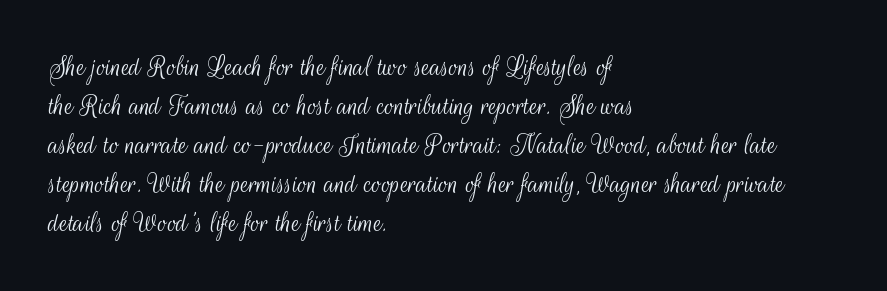
Q: Is the text bold? A: No.
Q: Is the text italic (slanted)? A: Yes.
Q: Is the typeface a serif or a sans-serif typeface? A: Sans-serif.
Q: Is the text underlined? A: No.
Q: How is the paragraph aligned? A: Left-aligned.
Q: Is the spacing between letters normal or unusually wide? A: Normal.
Q: Is the spacing between lines tight, normal or loose? A: Normal.
Q: Width (condensed, normal, or wide)? A: Condensed.
Q: Stroke contrast? A: Medium.
Q: x-height? A: Small.
Q: Monospaced? A: No.
